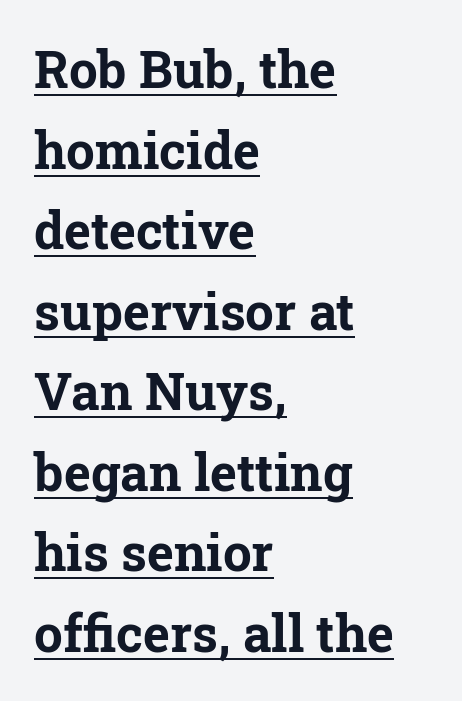
{"serif": "yes", "italic": "no", "bold": "yes", "weight": "bold", "width": "normal", "stroke_contrast": "low", "x_height": "medium", "monospaced": "no", "underline": "yes", "align": "left", "line_spacing": "normal", "line_spacing_ratio": 1.58, "letter_spacing": "normal", "letter_spacing_em": 0.0, "glyph_px": 51}
